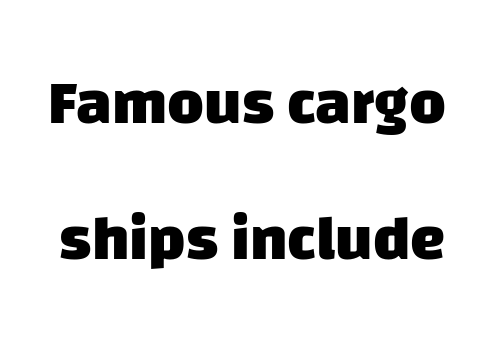
{"serif": "no", "bold": "yes", "weight": "heavy", "width": "normal", "stroke_contrast": "low", "x_height": "large", "monospaced": "no", "underline": "no", "line_spacing": "loose", "line_spacing_ratio": 2.16, "letter_spacing": "normal", "letter_spacing_em": 0.0, "glyph_px": 63}
